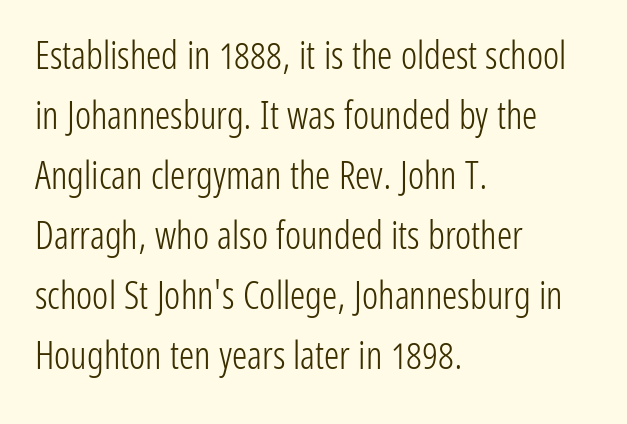
{"serif": "no", "italic": "no", "bold": "no", "weight": "light", "width": "condensed", "stroke_contrast": "low", "x_height": "medium", "monospaced": "no", "underline": "no", "align": "left", "line_spacing": "normal", "line_spacing_ratio": 1.58, "letter_spacing": "normal", "letter_spacing_em": 0.0, "glyph_px": 38}
